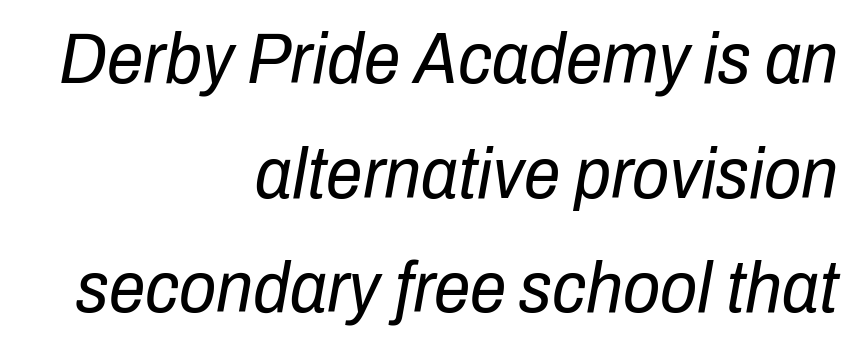
The image shows 73 px regular-weight, condensed type, italic (leaning right); set right-aligned, normal line spacing (1.57x), normal letter spacing, not underlined; low stroke contrast and a medium x-height.
